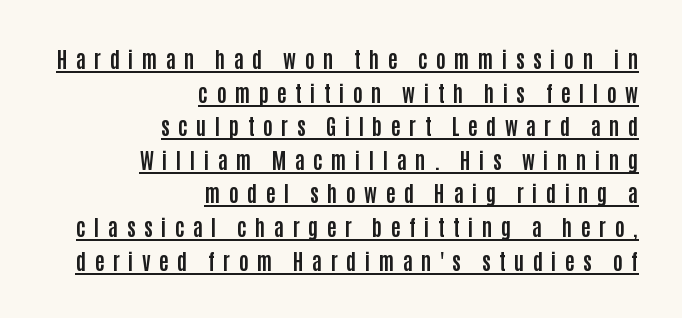
Q: Is the text bold? A: Yes.
Q: Is the text italic (slanted)? A: No, it is upright.
Q: Is the text underlined? A: Yes.
Q: How is the paragraph aligned? A: Right-aligned.
Q: Is the spacing between letters normal or unusually wide? A: Unusually wide.
Q: Is the spacing between lines tight, normal or loose? A: Normal.
